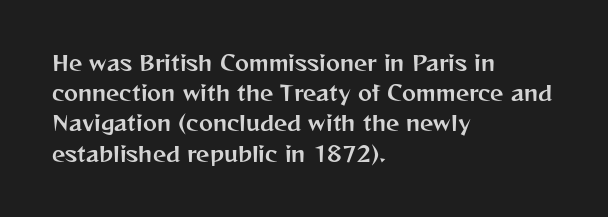
{"italic": "no", "underline": "no", "align": "left", "line_spacing": "normal", "line_spacing_ratio": 1.44, "letter_spacing": "normal", "letter_spacing_em": 0.0, "glyph_px": 21}
